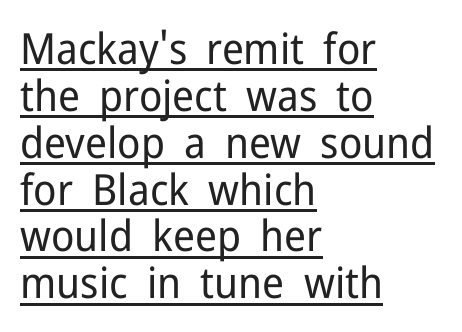
The image shows 43 px regular-weight sans-serif type, upright; set left-aligned, tight line spacing (1.09x), normal letter spacing, underlined; low stroke contrast and a medium x-height.
